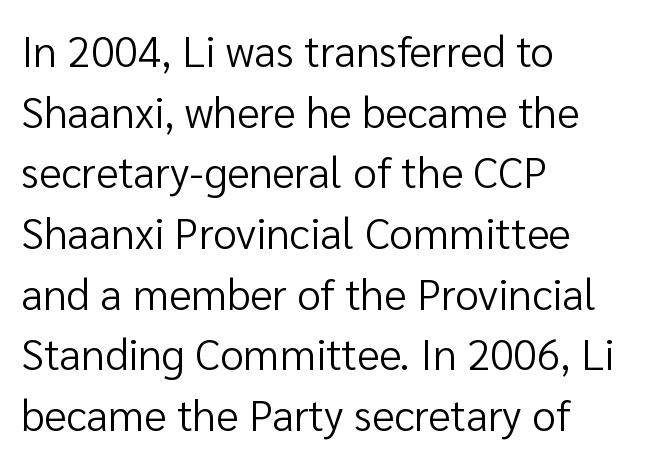
The line-height multiplier appears to be the usual default. Character widths vary here, with narrow letters taking less room than wide ones. The space beneath each line is pristine and unruled. This is not heavy type; no bold has been used. Is the letter spacing exaggerated? No — it looks like the ordinary default.
